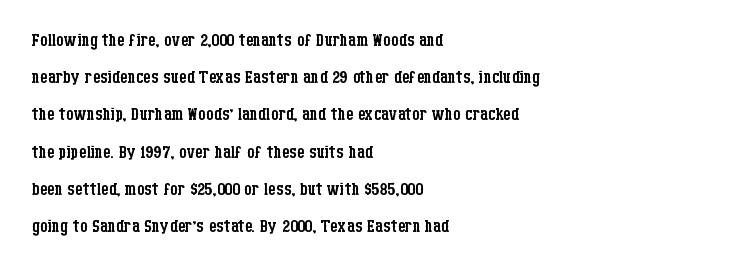
Ordinary non-slanted type is in use. This sample uses plain, unmodified letter spacing. Has an underline been added? It has not. The designer left line spacing at the default. The cut favours lightness, reaching ordinary text weight at its darkest. Layout note: lines flush left.
